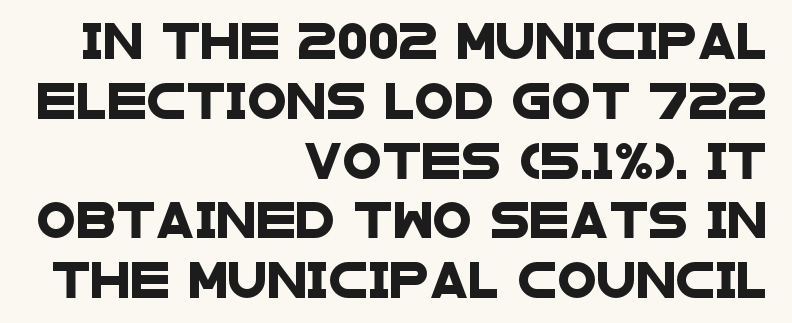
{"serif": "no", "width": "wide", "stroke_contrast": "low", "x_height": "large", "monospaced": "no", "underline": "no", "align": "right", "line_spacing": "normal", "line_spacing_ratio": 1.66, "letter_spacing": "normal", "letter_spacing_em": 0.0, "glyph_px": 36}
